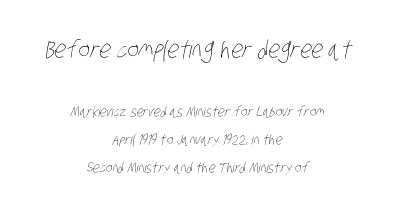
The rendering positions every line midway between the sides. The first block has been scaled up relative to the second. A clean baseline with only descenders dipping below it. Baseline-to-baseline distance is far greater than the letter height. The passage shown is not bold in any degree.
